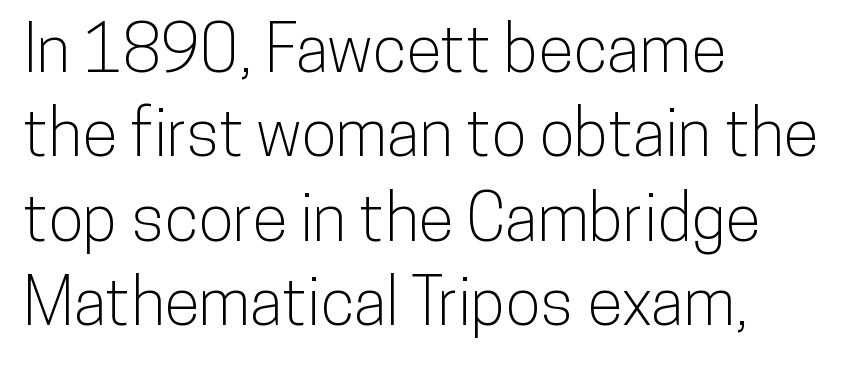
Every row of glyphs begins at an identical x-position on the left. The tracking reads as untouched default to a designer's eye. The typography opts for an upright posture over an oblique one. Horizontal bands of white between lines are of average thickness.
